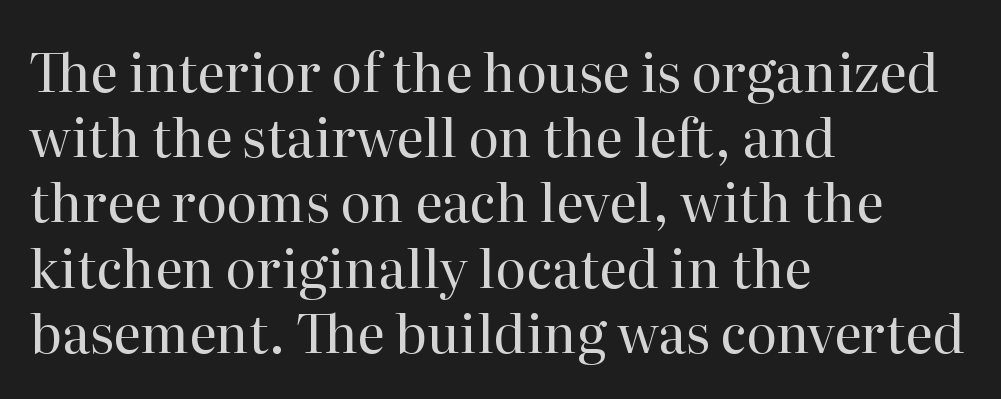
Tracking value appears to be zero — textbook default spacing. Line starts are locked; line ends wander. Does the type have serifs? Yes, each stem ends in a small foot. If you drew a line through each stem, it would be perfectly vertical. Varying glyph widths throughout — classic text-font behaviour.
